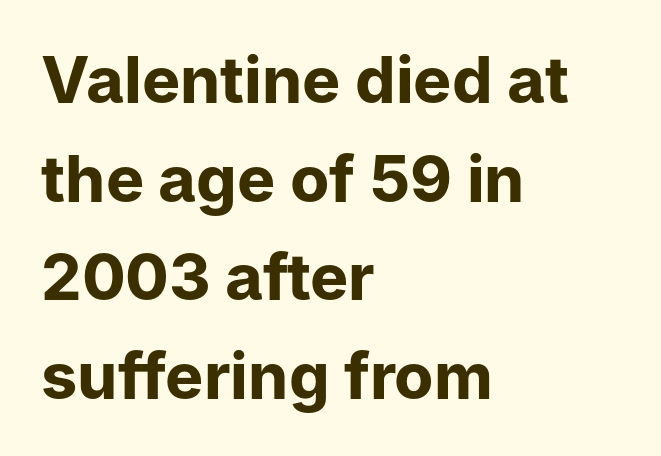
Typographically, this falls in the sans-serif category. Rendered with straight, roman letterforms. The rendering keeps characters at their native spacing. Note the varied advance widths — an 'i' is clearly narrower than an 'm'. Heft: maximum for text — a bold.
